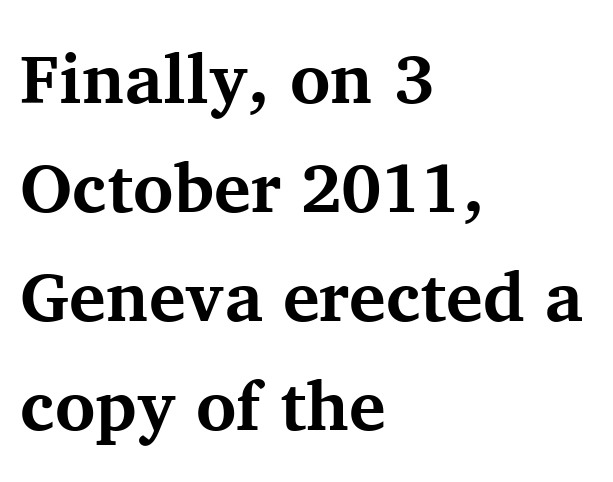
The image shows 69 px bold serif type, upright; set left-aligned, normal line spacing (1.58x), normal letter spacing, not underlined; medium stroke contrast and a medium x-height.
